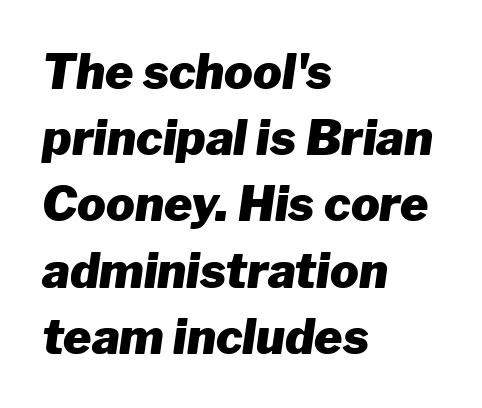
The image shows 48 px heavy type, italic (leaning right); set left-aligned, normal line spacing (1.38x), normal letter spacing, not underlined; low stroke contrast and a medium x-height.
